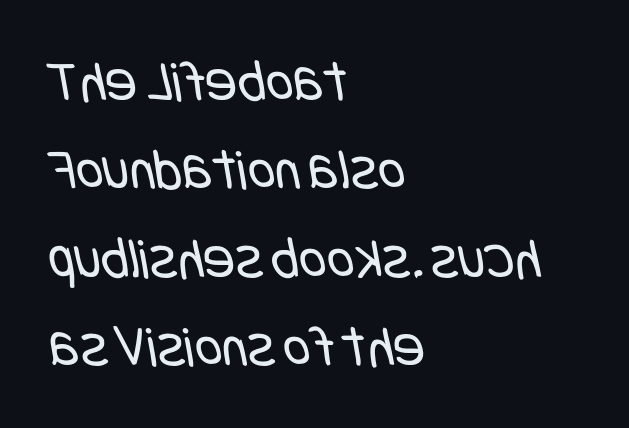
{"serif": "no", "bold": "no", "weight": "regular", "width": "condensed", "stroke_contrast": "low", "x_height": "large", "underline": "no", "align": "left", "line_spacing": "normal", "line_spacing_ratio": 1.5, "letter_spacing": "normal", "letter_spacing_em": 0.0, "glyph_px": 59}
